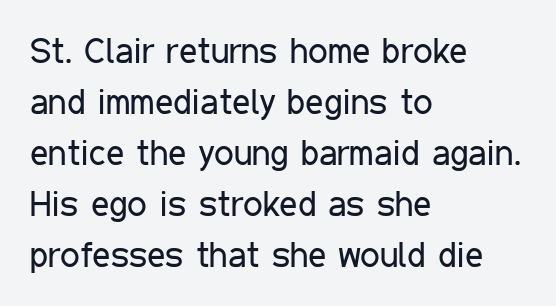
The rendering uses natural spacing where letterforms have individual widths. Glyph-to-glyph distance matches everyday printed text. The typeface has the unassuming heft of standard copy or less. No feet cap the strokes, marking this as sans-serif type.
